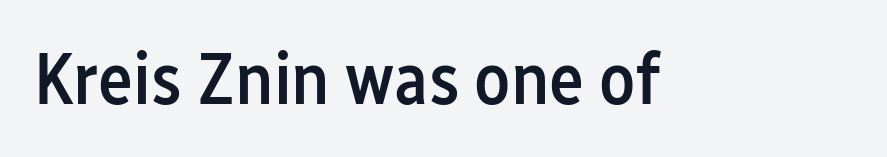
The image shows 74 px semibold, condensed sans-serif type, upright; set normal letter spacing, not underlined; low stroke contrast and a medium x-height.
